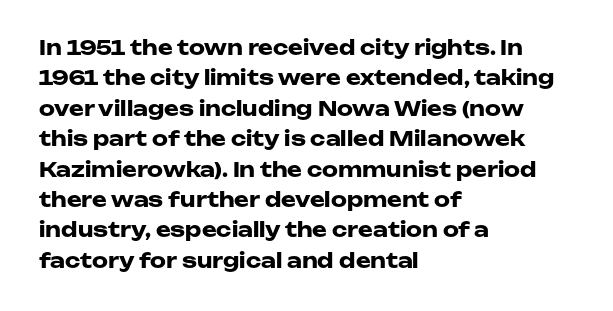
Q: Is the text bold? A: Yes.
Q: Is the text italic (slanted)? A: No, it is upright.
Q: Is the text underlined? A: No.
Q: How is the paragraph aligned? A: Left-aligned.
Q: Is the spacing between letters normal or unusually wide? A: Normal.
Q: Is the spacing between lines tight, normal or loose? A: Normal.
